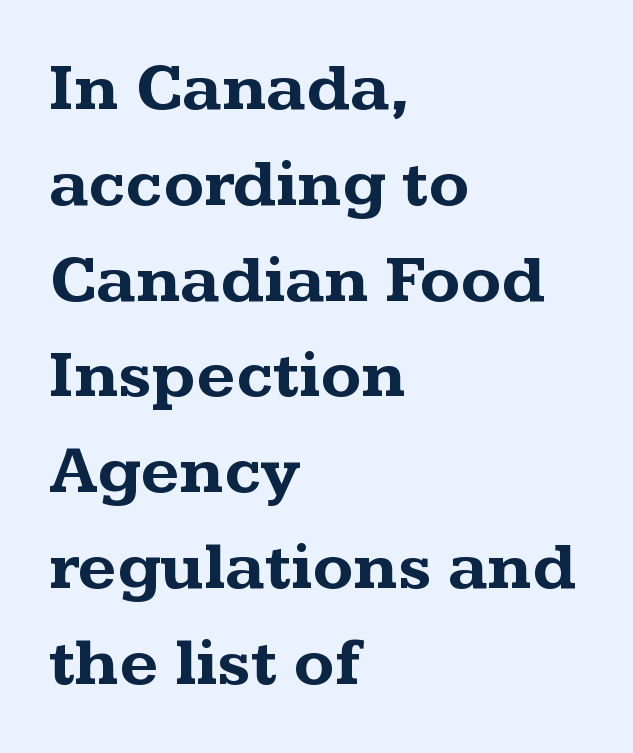
All the whitespace from short lines collects on the right. Default kerning and tracking; the words read as compact shapes. As a designer I'd log this as weight 700, bold. Has an underline been added? It has not. Ascenders rise straight up at ninety degrees.
